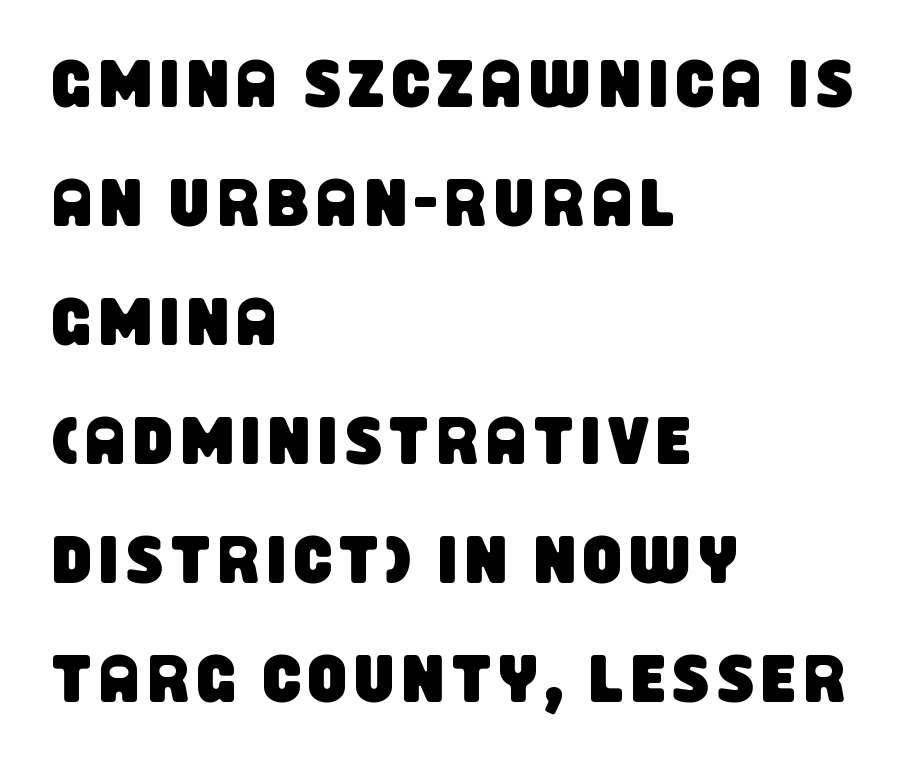
{"serif": "no", "width": "condensed", "stroke_contrast": "low", "x_height": "large", "monospaced": "no", "underline": "no", "align": "left", "line_spacing_ratio": 1.75, "glyph_px": 68}
